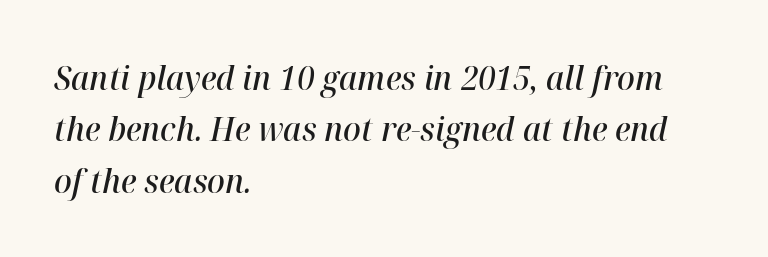
Reading down the column, the eye jumps a familiar distance to each next line. Nothing unusual about the tracking: characters are spaced as the font intends. The face used here is a semibold: visibly heavier than regular, lighter than bold. Italic? Definitely — the glyphs are oblique.
